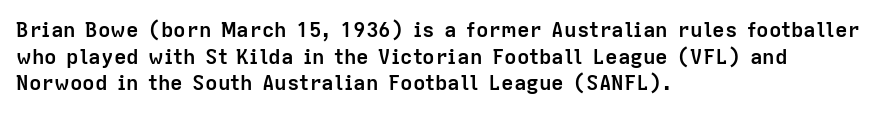
The image shows 21 px bold type, upright; set left-aligned, normal line spacing (1.27x), normal letter spacing, not underlined.
